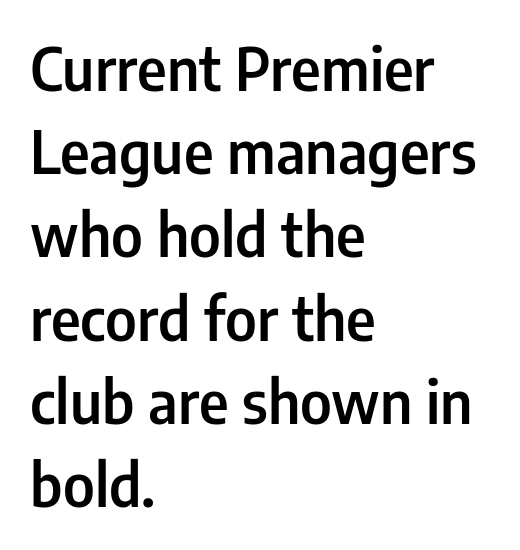
The image shows 59 px semibold, condensed sans-serif type, upright; set left-aligned, normal line spacing (1.41x), normal letter spacing, not underlined; low stroke contrast and a medium x-height.
